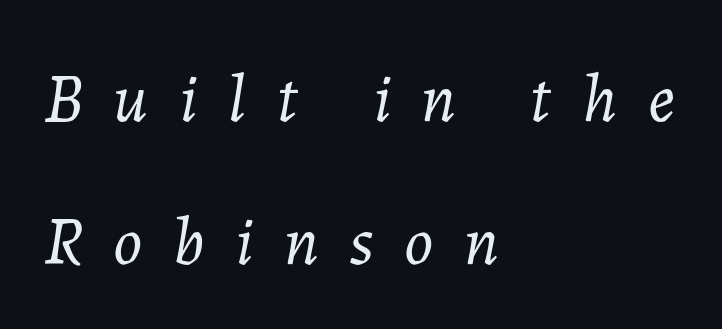
Q: Is the text bold? A: No.
Q: Is the text italic (slanted)? A: Yes, it leans right by about 7 degrees.
Q: Is the text underlined? A: No.
Q: How is the paragraph aligned? A: Left-aligned.
Q: Is the spacing between letters normal or unusually wide? A: Unusually wide.
Q: Is the spacing between lines tight, normal or loose? A: Loose.
Q: Width (condensed, normal, or wide)? A: Normal.
Q: Stroke contrast? A: Low.
Q: x-height? A: Medium.
Q: Monospaced? A: No.
